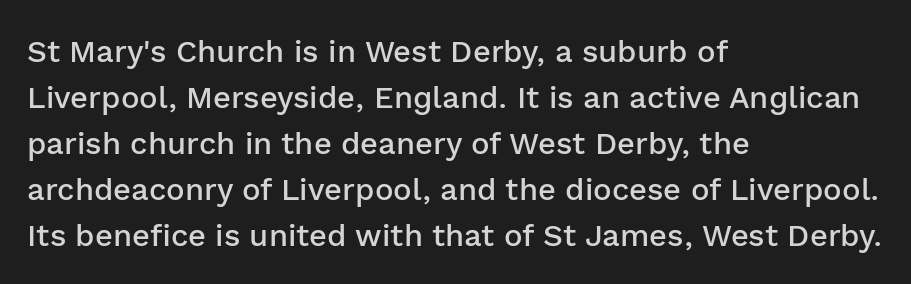
{"serif": "no", "italic": "no", "bold": "semi", "weight": "semibold", "width": "normal", "stroke_contrast": "low", "x_height": "medium", "monospaced": "no", "underline": "no", "align": "left", "line_spacing": "normal", "line_spacing_ratio": 1.48, "letter_spacing": "normal", "letter_spacing_em": 0.0, "glyph_px": 31}
